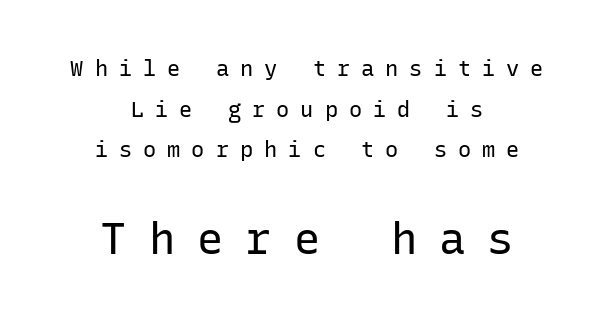
Centered paragraph, ragged on both sides. If you drew a line through each stem, it would be perfectly vertical. Has an underline been added? It has not. The letters march in equal steps, a hallmark of fixed-pitch type. The rendering shows plain stroke endings on the letterforms — a sans-serif design. Tracking here is generous; glyphs stand well apart from one another.
